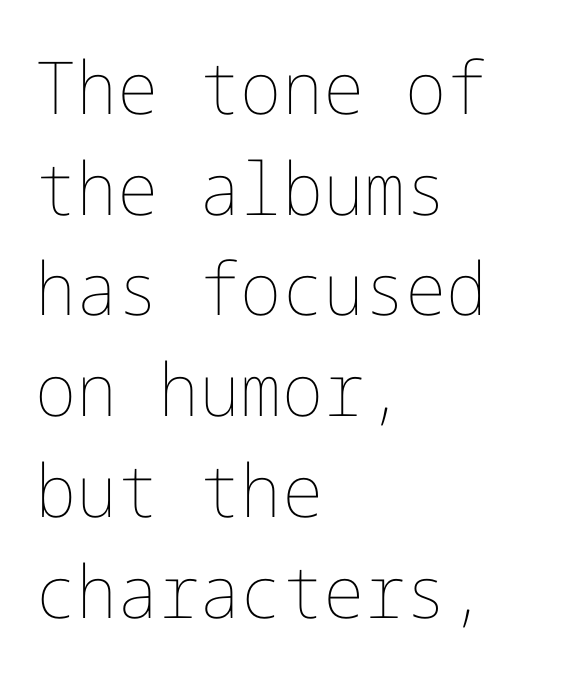
{"italic": "no", "bold": "no", "weight": "thin", "width": "normal", "stroke_contrast": "low", "x_height": "medium", "underline": "no", "align": "left", "line_spacing": "normal", "line_spacing_ratio": 1.38, "letter_spacing": "normal", "letter_spacing_em": 0.0, "glyph_px": 73}
